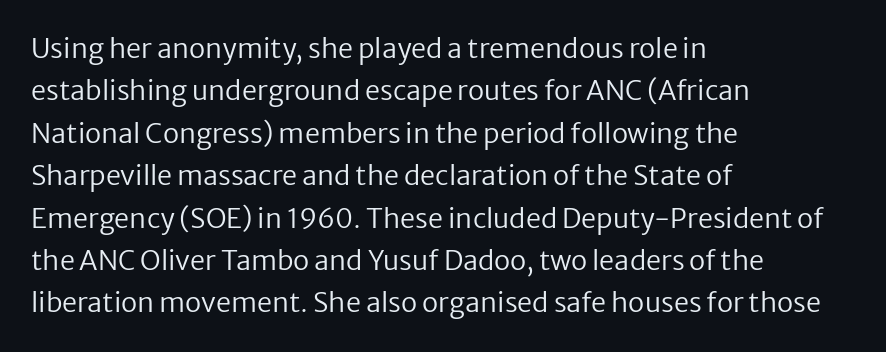
Characters follow at the spacing the type designer built in. Where is the straight margin? On the left. Weight: regular or lighter. Check the space under the baseline: it is left empty. Each new line begins a customary step beneath the previous one.
